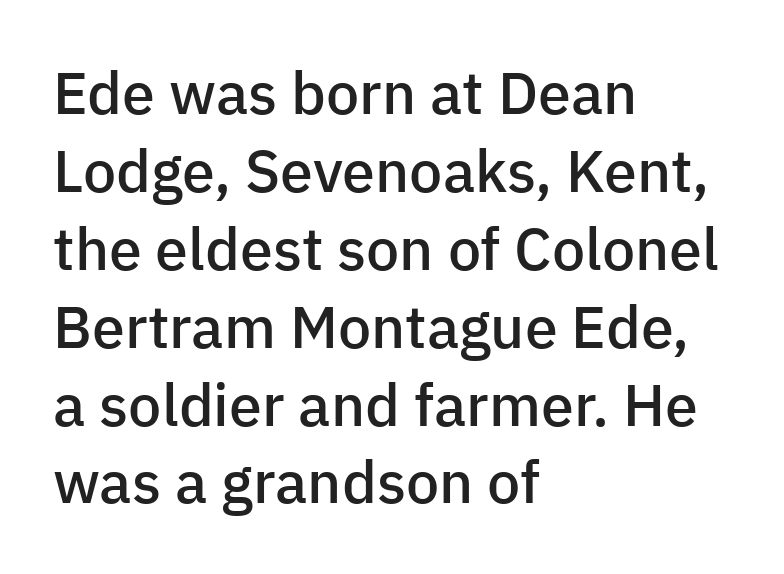
The image shows 59 px semibold sans-serif type, upright; set left-aligned, normal line spacing (1.32x), normal letter spacing, not underlined; low stroke contrast and a medium x-height.
